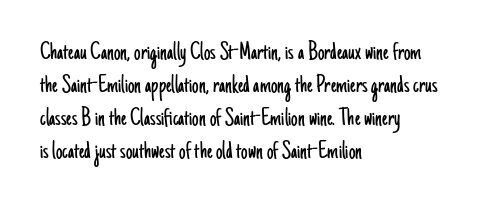
Q: Is the text bold? A: No.
Q: Is the text italic (slanted)? A: No, it is upright.
Q: Is the text underlined? A: No.
Q: How is the paragraph aligned? A: Left-aligned.
Q: Is the spacing between letters normal or unusually wide? A: Normal.
Q: Is the spacing between lines tight, normal or loose? A: Normal.
